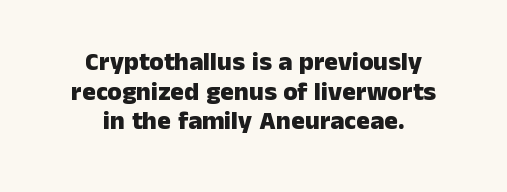
{"italic": "no", "bold": "yes", "underline": "no", "align": "center", "line_spacing": "tight", "line_spacing_ratio": 1.14, "letter_spacing": "normal", "letter_spacing_em": 0.0, "glyph_px": 26}
